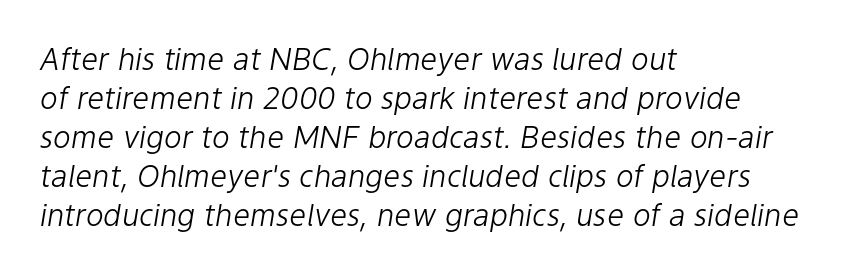
The image shows 30 px light type, italic (leaning right); set left-aligned, normal line spacing (1.3x), normal letter spacing, not underlined; low stroke contrast and a medium x-height.
